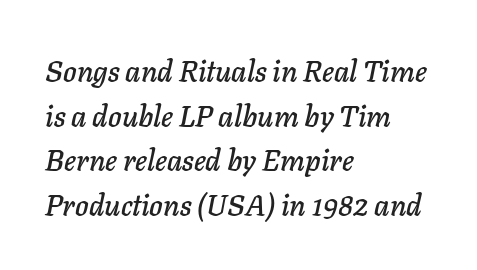
Decoration check: the copy has no underline. The line texture is even and compact thanks to regular tracking. Looks like regular typesetting: each glyph gets only the width it needs. The rag falls on the right side of this text block.
